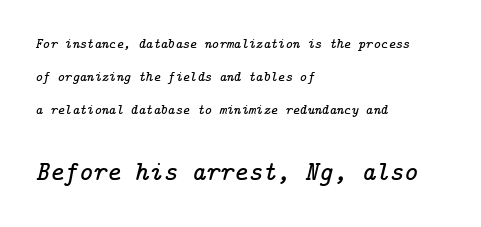
The image shows 27 px text type, italic (leaning right); set left-aligned, loose line spacing (2.34x), normal letter spacing, not underlined; the second (bottom) block is 1.93x larger.
